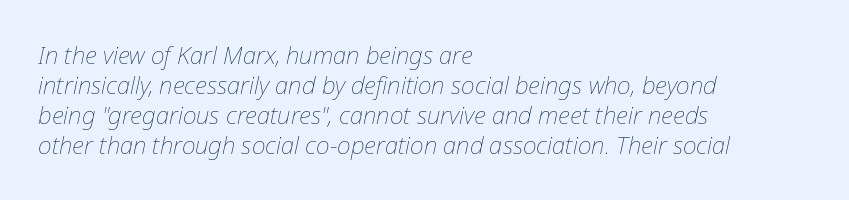
Q: Is the text bold? A: No.
Q: Is the text italic (slanted)? A: Yes, it leans right by about 12 degrees.
Q: Is the text underlined? A: No.
Q: How is the paragraph aligned? A: Left-aligned.
Q: Is the spacing between letters normal or unusually wide? A: Normal.
Q: Is the spacing between lines tight, normal or loose? A: Normal.
